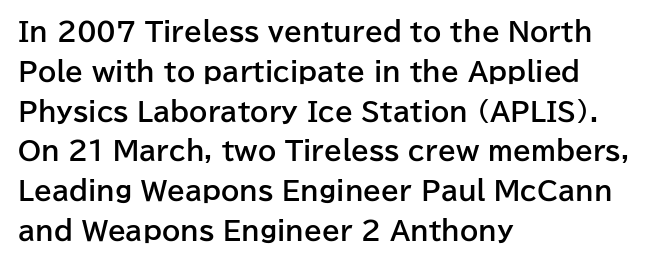
{"italic": "no", "bold": "yes", "underline": "no", "align": "left", "line_spacing": "normal", "line_spacing_ratio": 1.53, "letter_spacing": "normal", "letter_spacing_em": 0.0, "glyph_px": 26}
